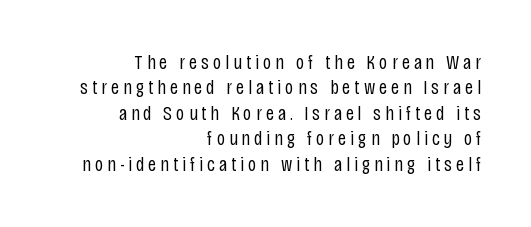
Italic: no, the glyphs are upright roman. Inter-character spacing is expanded well beyond the font's built-in metrics. Typeset ragged left — the right edge is the straight one. Words float on clear page, feet unadorned. The weight tops out at a normal text grade.
